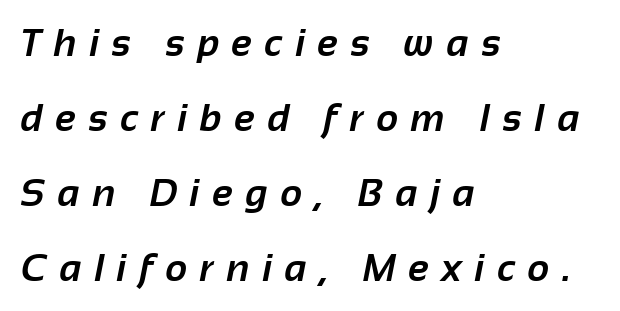
Q: Is the text bold? A: Yes.
Q: Is the typeface a serif or a sans-serif typeface? A: Sans-serif.
Q: Is the text underlined? A: No.
Q: How is the paragraph aligned? A: Left-aligned.
Q: Is the spacing between letters normal or unusually wide? A: Unusually wide.
Q: Is the spacing between lines tight, normal or loose? A: Loose.
Q: Width (condensed, normal, or wide)? A: Normal.
Q: Stroke contrast? A: Low.
Q: x-height? A: Medium.
Q: Monospaced? A: No.
